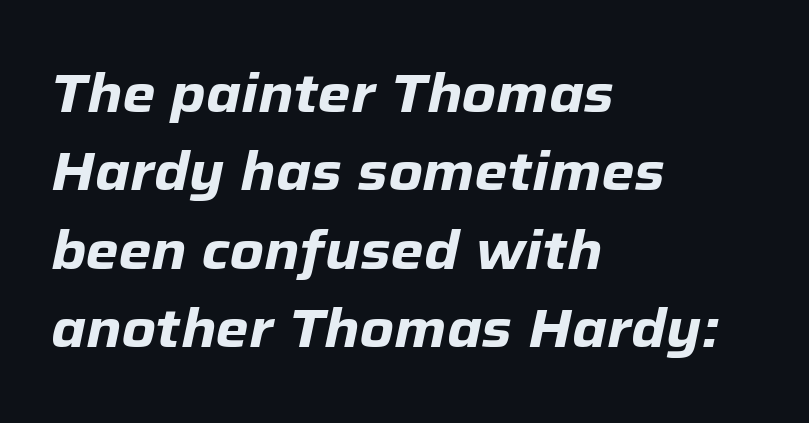
The face used here has a pronounced slope to its letters. Reading down the column, the eye jumps a familiar distance to each next line. Honestly, there is no underline to notice here at all. Each word holds together tightly as a unit, with standard inter-letter gaps. What weight is shown? A full bold with thick strokes. These lines are rendered in a variable-pitch font.
